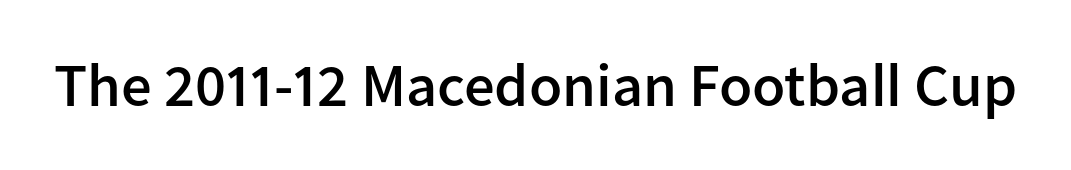
The image shows 61 px semibold sans-serif type, upright; set normal letter spacing, not underlined; low stroke contrast and a medium x-height.
